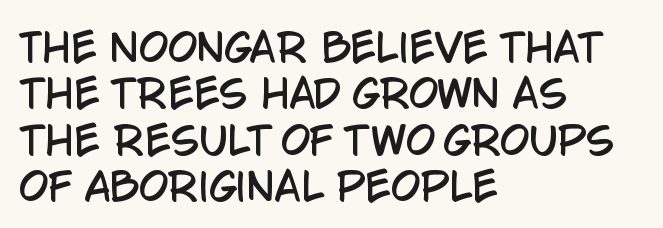
The face used here is proportionally spaced, like ordinary book or web type. The typesetter chose a ragged-right arrangement here. Ascenders rise straight up at ninety degrees. Underlining? Definitely not there. Stroke terminals: plain, sans-serif.
